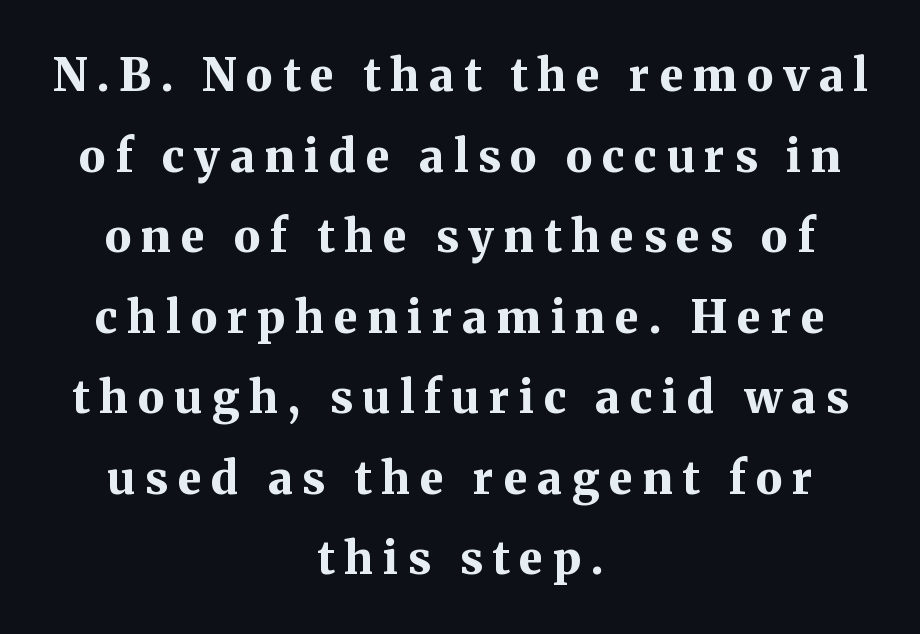
The image shows 45 px bold serif type, upright; set centered, line spacing 1.79x, unusually wide letter spacing (+0.22 em), not underlined; medium stroke contrast and a medium x-height.
